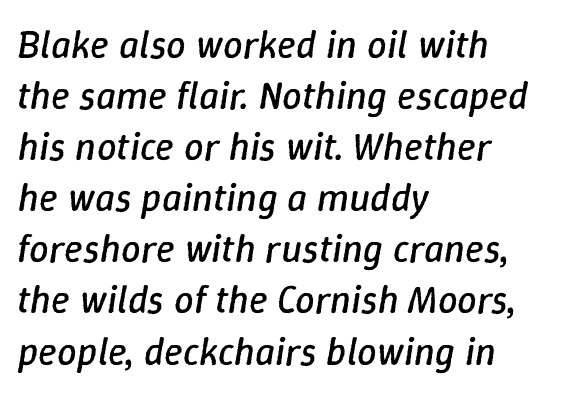
Q: Is the text bold? A: No.
Q: Is the text italic (slanted)? A: Yes, it leans right by about 9 degrees.
Q: Is the text underlined? A: No.
Q: How is the paragraph aligned? A: Left-aligned.
Q: Is the spacing between letters normal or unusually wide? A: Normal.
Q: Is the spacing between lines tight, normal or loose? A: Normal.
Q: Width (condensed, normal, or wide)? A: Normal.
Q: Stroke contrast? A: Low.
Q: x-height? A: Medium.
Q: Monospaced? A: No.
